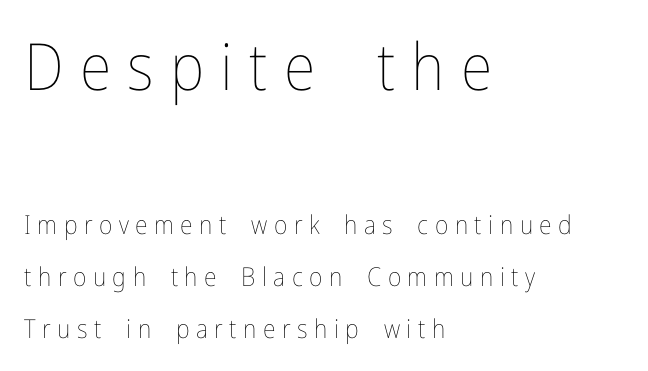
Proportional: the letters do not fall into vertical columns. This layout puts the oversized block above and the modest block below. Successive baselines arrive slowly, with a big drop between each. Lines of text with bare space underneath. No italicization has been applied; the sample stays upright.
